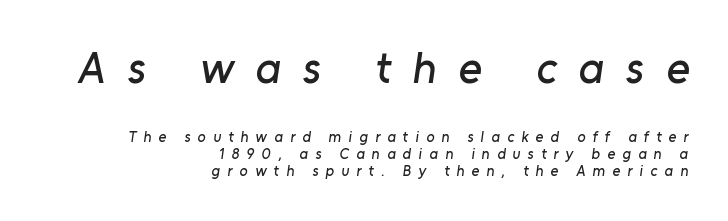
{"serif": "no", "width": "normal", "stroke_contrast": "low", "x_height": "medium", "monospaced": "no", "underline": "no", "align": "right", "line_spacing": "tight", "line_spacing_ratio": 1.14, "letter_spacing": "wide", "letter_spacing_em": 0.48, "larger_block": "first", "size_ratio": 3.0, "glyph_px": 45}
